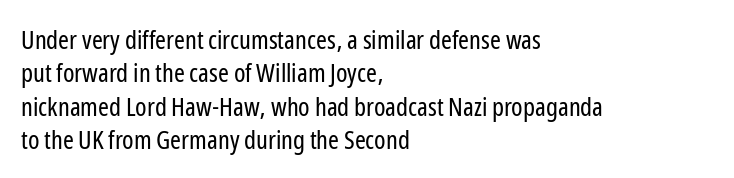
Q: Is the text bold? A: No.
Q: Is the text italic (slanted)? A: No, it is upright.
Q: Is the text underlined? A: No.
Q: How is the paragraph aligned? A: Left-aligned.
Q: Is the spacing between letters normal or unusually wide? A: Normal.
Q: Is the spacing between lines tight, normal or loose? A: Normal.
